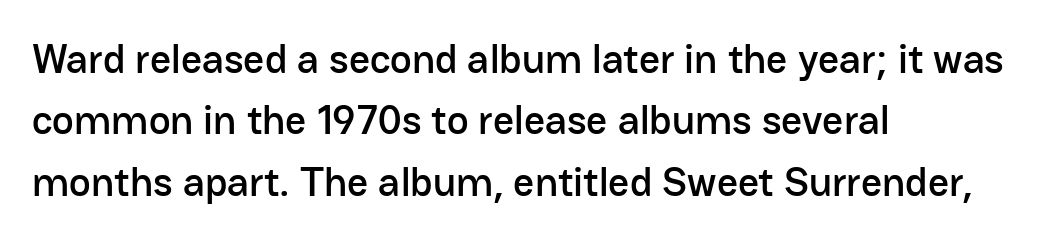
{"serif": "no", "italic": "no", "width": "normal", "stroke_contrast": "low", "x_height": "medium", "monospaced": "no", "underline": "no", "align": "left", "line_spacing": "normal", "line_spacing_ratio": 1.5, "letter_spacing": "normal", "letter_spacing_em": 0.0, "glyph_px": 41}
